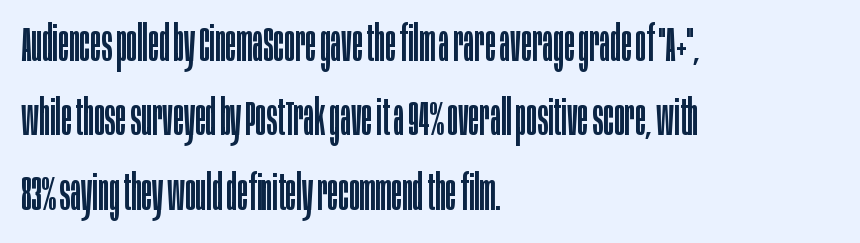
Is this a sans? Yes — the strokes have no serifs. In terms of letterspacing, this is plain default setting. Proportional: the letters do not fall into vertical columns. Just letters on the line, the space beneath them empty. Compared with typical paragraphs, the rows here are spaced about the same. Every character sits straight up, as roman type does.
